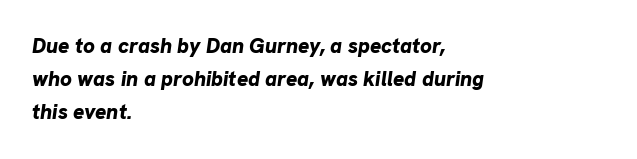
The image shows 21 px bold type, italic (leaning right); set left-aligned, normal line spacing (1.58x), normal letter spacing, not underlined.
